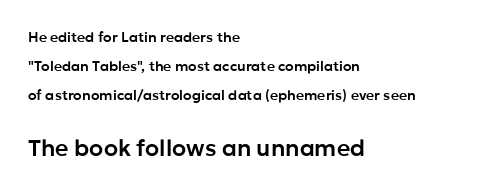
Does the copy run flush right? No — it runs flush left. Between these two stacked blocks, the lower one wins on size. Underlining? Definitely not there. Posture: straight, roman, zero tilt. Default kerning and tracking; the words read as compact shapes. These lines stand farther apart than default settings would place them.
